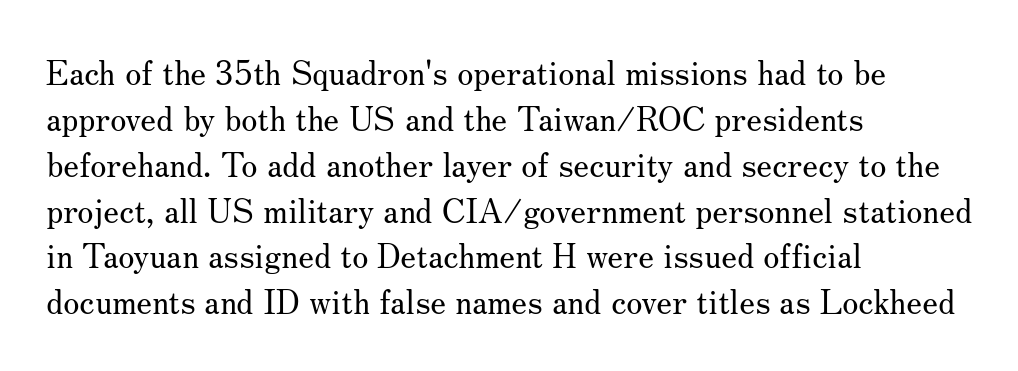
The image shows 33 px regular-weight serif type, upright; set left-aligned, normal line spacing (1.39x), normal letter spacing, not underlined; medium stroke contrast and a small x-height.
